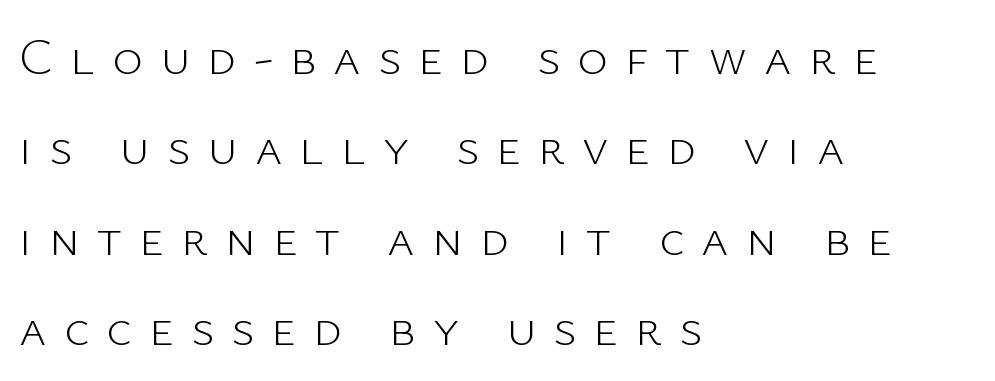
The image shows 52 px light sans-serif type, upright; set left-aligned, line spacing 1.74x, unusually wide letter spacing (+0.33 em), not underlined; low stroke contrast and a medium x-height.
